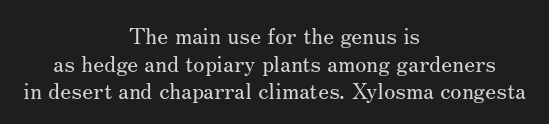
{"italic": "no", "bold": "no", "underline": "no", "align": "center", "line_spacing_ratio": 1.2, "letter_spacing": "normal", "letter_spacing_em": 0.0, "glyph_px": 23}
